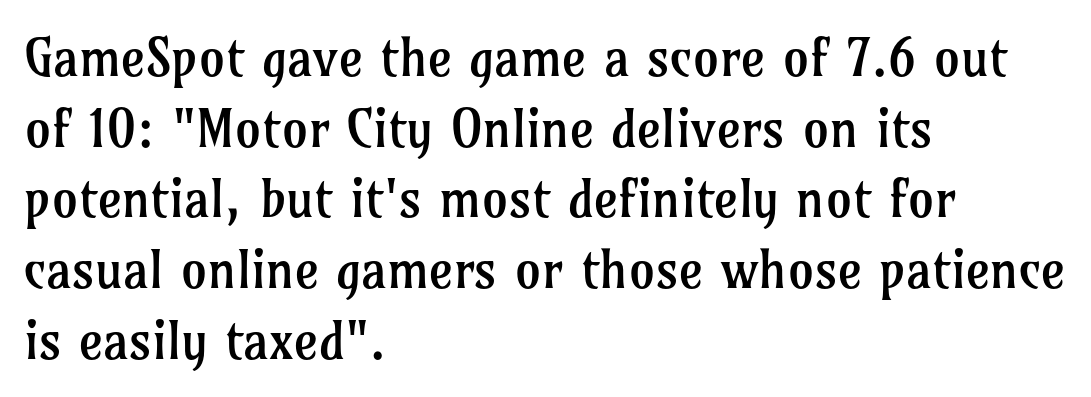
Typographically, this falls in the serif category. Observe the ordinary spacing: letters are neighbours, not strangers. The space beneath each line is pristine and unruled. Does the leading feel generous? No, just average. Nothing heavy about these letters — not bold at all.
